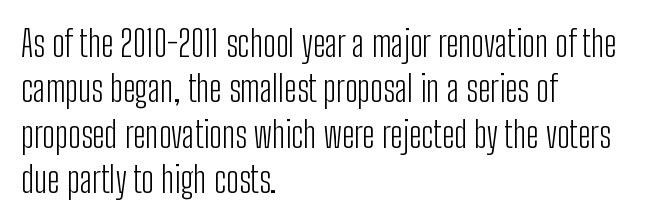
{"serif": "no", "italic": "no", "bold": "no", "weight": "light", "width": "condensed", "stroke_contrast": "low", "x_height": "medium", "monospaced": "no", "underline": "no", "align": "left", "line_spacing": "normal", "line_spacing_ratio": 1.26, "letter_spacing": "normal", "letter_spacing_em": 0.0, "glyph_px": 36}
